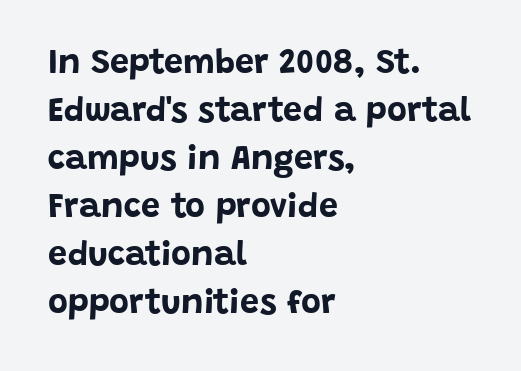
Q: Is the text bold? A: Yes.
Q: Is the text italic (slanted)? A: No, it is upright.
Q: Is the typeface a serif or a sans-serif typeface? A: Sans-serif.
Q: Is the text underlined? A: No.
Q: How is the paragraph aligned? A: Left-aligned.
Q: Is the spacing between letters normal or unusually wide? A: Normal.
Q: Is the spacing between lines tight, normal or loose? A: Normal.
Q: Width (condensed, normal, or wide)? A: Normal.
Q: Stroke contrast? A: Low.
Q: x-height? A: Large.
Q: Monospaced? A: No.
